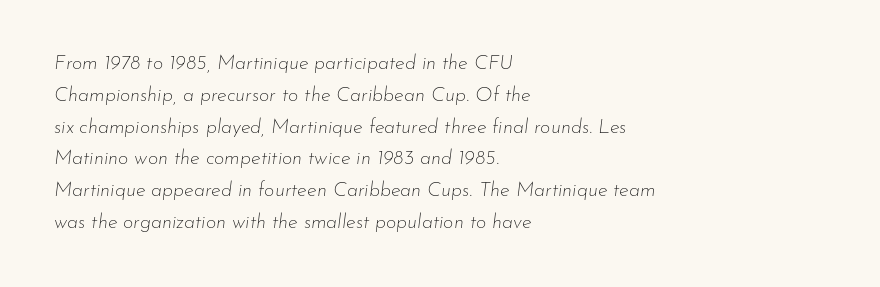
The image shows 20 px text type, italic (leaning right); set left-aligned, normal line spacing (1.59x), normal letter spacing, not underlined.
